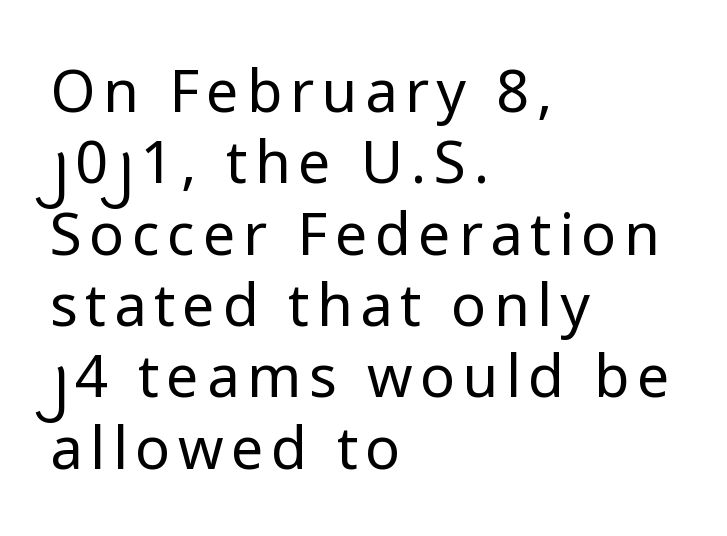
Examine the stroke ends and you'll find no serifs. Layout note: lines flush left. Counters stay open thanks to moderate or lighter strokes. Just letters on the line, the space beneath them empty. The letters stand upright; this is a roman face.
